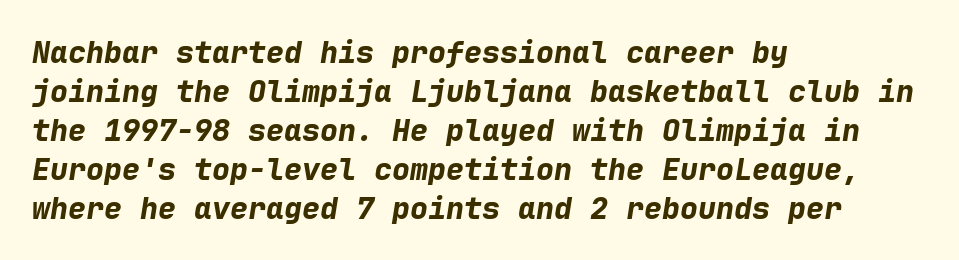
Regarding leading, the lines here are spaced in the standard way. Fixed-width glyphs throughout — classic coding-font behaviour. The letters sit at their default tracking, neither squeezed nor spread. The axis of the letterforms is tilted away from vertical.
